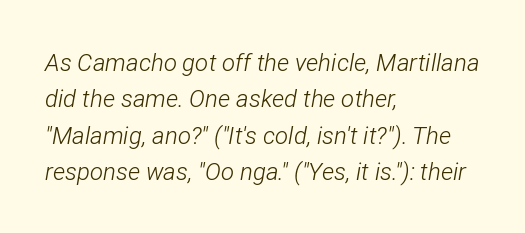
Q: Is the text bold? A: No.
Q: Is the text italic (slanted)? A: Yes, it leans right by about 12 degrees.
Q: Is the text underlined? A: No.
Q: How is the paragraph aligned? A: Left-aligned.
Q: Is the spacing between letters normal or unusually wide? A: Normal.
Q: Is the spacing between lines tight, normal or loose? A: Normal.
